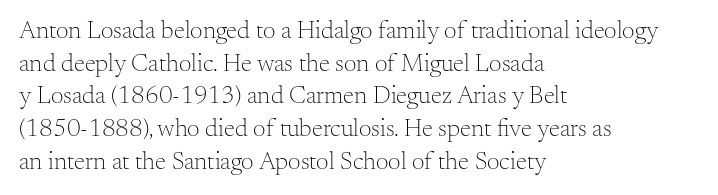
{"italic": "no", "bold": "no", "underline": "no", "align": "left", "line_spacing": "normal", "line_spacing_ratio": 1.31, "letter_spacing": "normal", "letter_spacing_em": 0.0, "glyph_px": 25}
